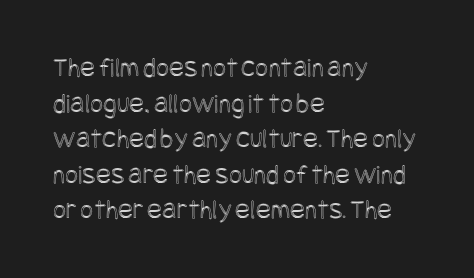
The image shows 28 px condensed type, upright; set left-aligned, normal line spacing (1.27x), normal letter spacing, not underlined; a large x-height.
